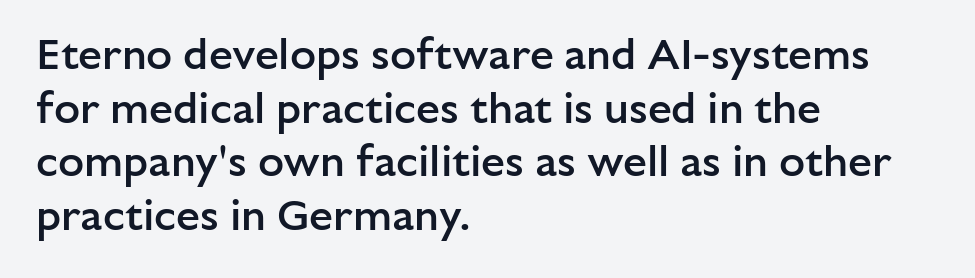
The image shows 43 px semibold sans-serif type, upright; set left-aligned, normal line spacing (1.25x), normal letter spacing, not underlined; low stroke contrast and a medium x-height.
